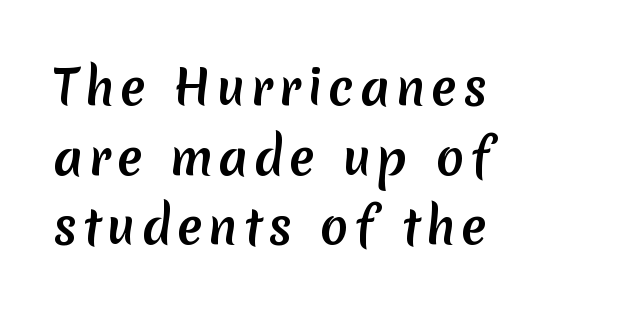
{"serif": "no", "bold": "yes", "weight": "semibold", "width": "normal", "stroke_contrast": "low", "x_height": "medium", "monospaced": "no", "underline": "no", "align": "left", "line_spacing": "normal", "line_spacing_ratio": 1.48, "glyph_px": 47}
